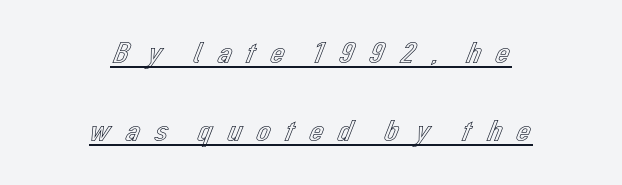
Q: Is the text italic (slanted)? A: Yes.
Q: Is the text underlined? A: Yes.
Q: How is the paragraph aligned? A: Centered.
Q: Is the spacing between letters normal or unusually wide? A: Unusually wide.
Q: Is the spacing between lines tight, normal or loose? A: Loose.
Q: Width (condensed, normal, or wide)? A: Normal.
Q: x-height? A: Medium.
Q: Monospaced? A: No.
